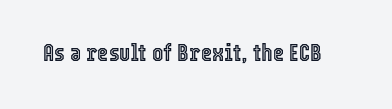
The image shows 24 px text type, upright; set normal letter spacing, not underlined.
